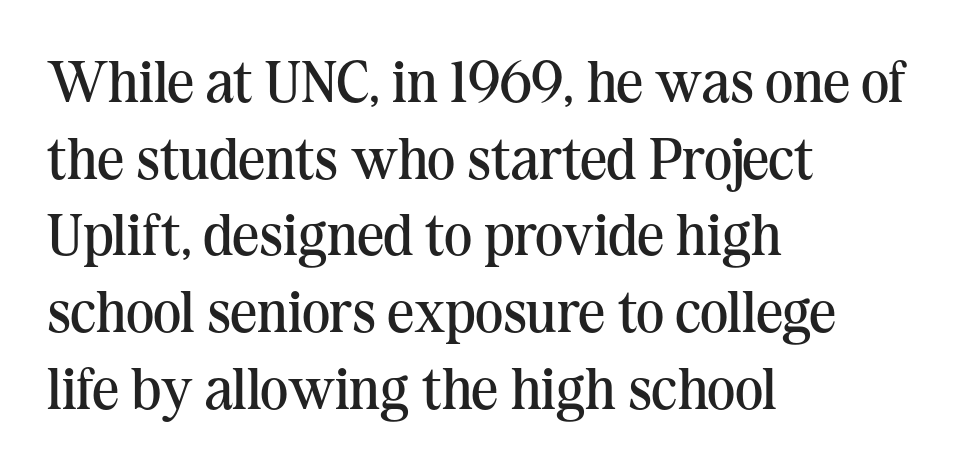
The image shows 59 px regular-weight serif type, upright; set left-aligned, normal line spacing (1.3x), normal letter spacing, not underlined; medium stroke contrast and a medium x-height.
